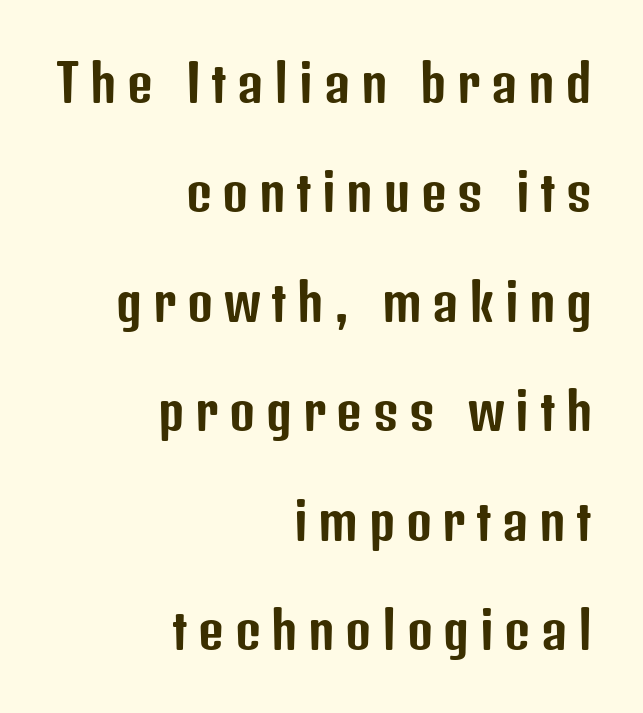
Q: Is the text italic (slanted)? A: No, it is upright.
Q: Is the typeface a serif or a sans-serif typeface? A: Sans-serif.
Q: Is the text underlined? A: No.
Q: How is the paragraph aligned? A: Right-aligned.
Q: Is the spacing between letters normal or unusually wide? A: Unusually wide.
Q: Is the spacing between lines tight, normal or loose? A: Loose.
Q: Width (condensed, normal, or wide)? A: Condensed.
Q: Stroke contrast? A: Low.
Q: x-height? A: Medium.
Q: Monospaced? A: No.
